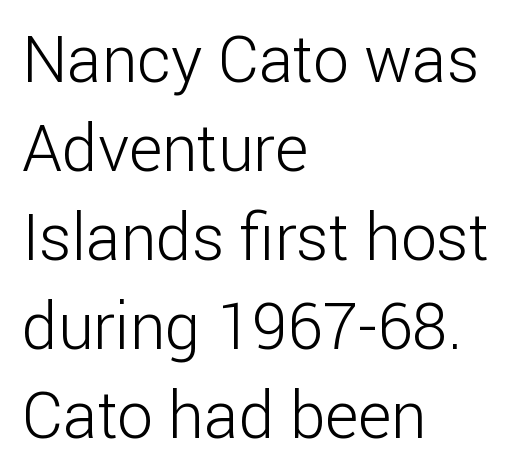
Q: Is the text bold? A: No.
Q: Is the text italic (slanted)? A: No, it is upright.
Q: Is the typeface a serif or a sans-serif typeface? A: Sans-serif.
Q: Is the text underlined? A: No.
Q: How is the paragraph aligned? A: Left-aligned.
Q: Is the spacing between letters normal or unusually wide? A: Normal.
Q: Is the spacing between lines tight, normal or loose? A: Normal.
Q: Width (condensed, normal, or wide)? A: Normal.
Q: Stroke contrast? A: Low.
Q: x-height? A: Medium.
Q: Monospaced? A: No.
